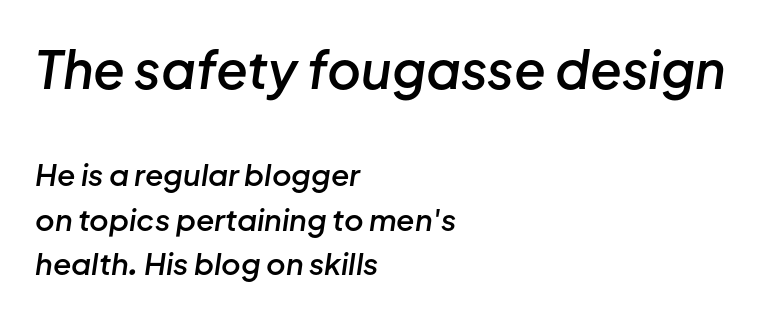
The image shows 52 px semibold type, italic (leaning right); set left-aligned, normal line spacing (1.49x), normal letter spacing, not underlined; the first (top) block is 1.73x larger; low stroke contrast and a medium x-height.
